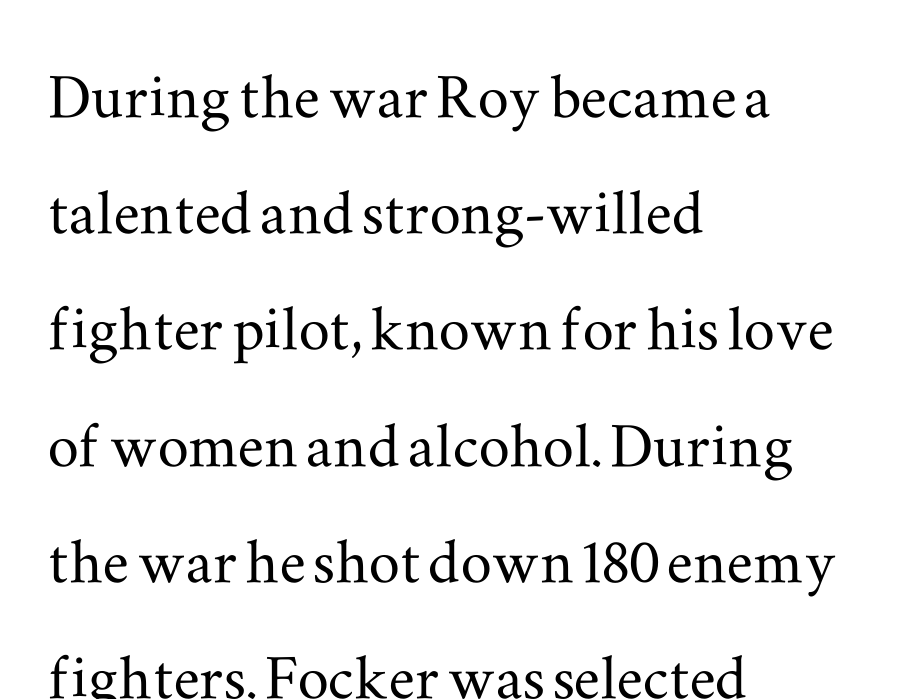
Q: Is the text italic (slanted)? A: No, it is upright.
Q: Is the typeface a serif or a sans-serif typeface? A: Serif.
Q: Is the text underlined? A: No.
Q: How is the paragraph aligned? A: Left-aligned.
Q: Is the spacing between letters normal or unusually wide? A: Normal.
Q: Is the spacing between lines tight, normal or loose? A: Normal.
Q: Width (condensed, normal, or wide)? A: Wide.
Q: Stroke contrast? A: Medium.
Q: x-height? A: Small.
Q: Monospaced? A: No.
